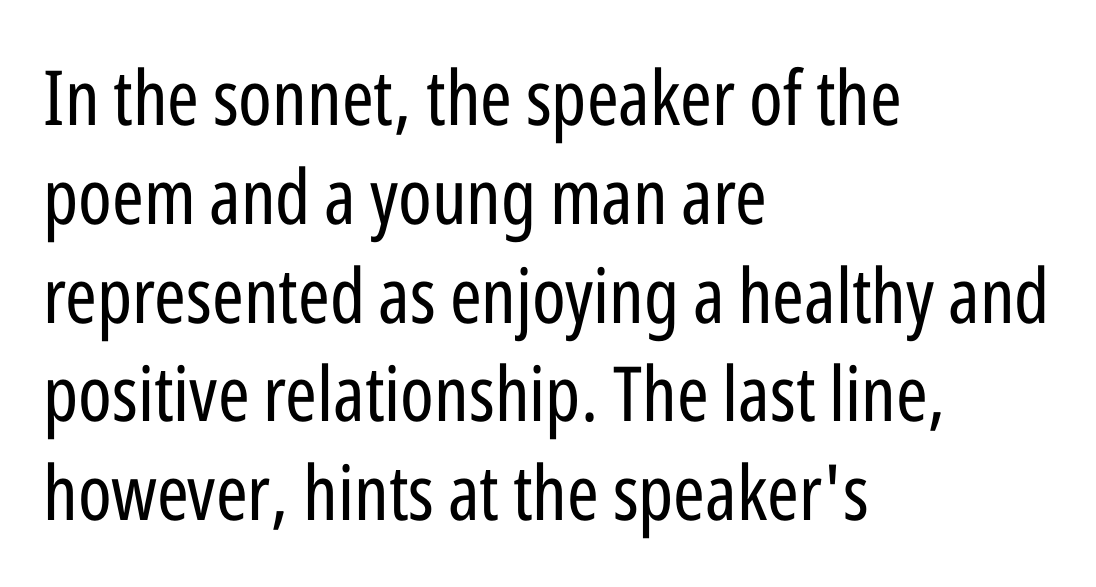
Q: Is the text bold? A: No.
Q: Is the text italic (slanted)? A: No, it is upright.
Q: Is the typeface a serif or a sans-serif typeface? A: Sans-serif.
Q: Is the text underlined? A: No.
Q: How is the paragraph aligned? A: Left-aligned.
Q: Is the spacing between letters normal or unusually wide? A: Normal.
Q: Is the spacing between lines tight, normal or loose? A: Normal.
Q: Width (condensed, normal, or wide)? A: Condensed.
Q: Stroke contrast? A: Low.
Q: x-height? A: Medium.
Q: Monospaced? A: No.
